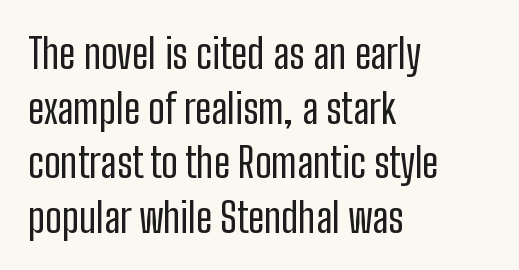
The image shows 41 px regular-weight, condensed sans-serif type, upright; set left-aligned, normal line spacing (1.33x), normal letter spacing, not underlined; low stroke contrast and a medium x-height.
